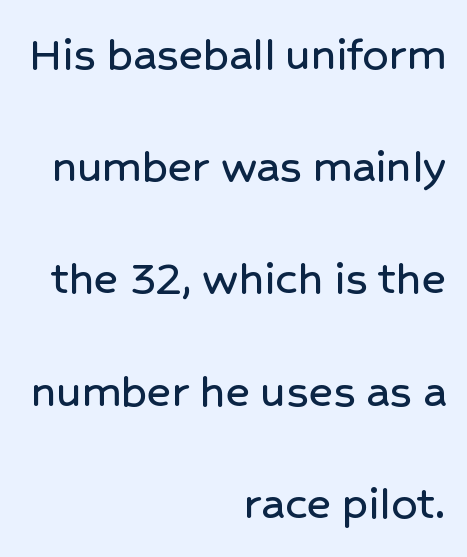
Q: Is the text italic (slanted)? A: No, it is upright.
Q: Is the typeface a serif or a sans-serif typeface? A: Sans-serif.
Q: Is the text underlined? A: No.
Q: How is the paragraph aligned? A: Right-aligned.
Q: Is the spacing between letters normal or unusually wide? A: Normal.
Q: Is the spacing between lines tight, normal or loose? A: Loose.
Q: Width (condensed, normal, or wide)? A: Normal.
Q: Stroke contrast? A: Low.
Q: x-height? A: Medium.
Q: Monospaced? A: No.
